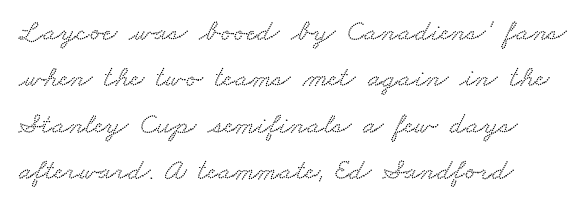
Q: Is the typeface a serif or a sans-serif typeface? A: Serif.
Q: Is the text underlined? A: No.
Q: Is the spacing between letters normal or unusually wide? A: Normal.
Q: Is the spacing between lines tight, normal or loose? A: Normal.
Q: Width (condensed, normal, or wide)? A: Wide.
Q: Stroke contrast? A: Low.
Q: x-height? A: Small.
Q: Monospaced? A: No.
